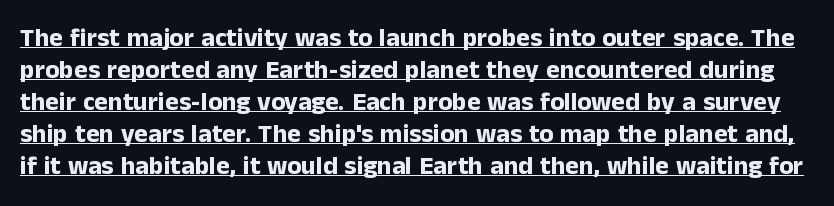
Q: Is the text bold? A: Yes.
Q: Is the text italic (slanted)? A: No, it is upright.
Q: Is the text underlined? A: Yes.
Q: Is the spacing between letters normal or unusually wide? A: Normal.
